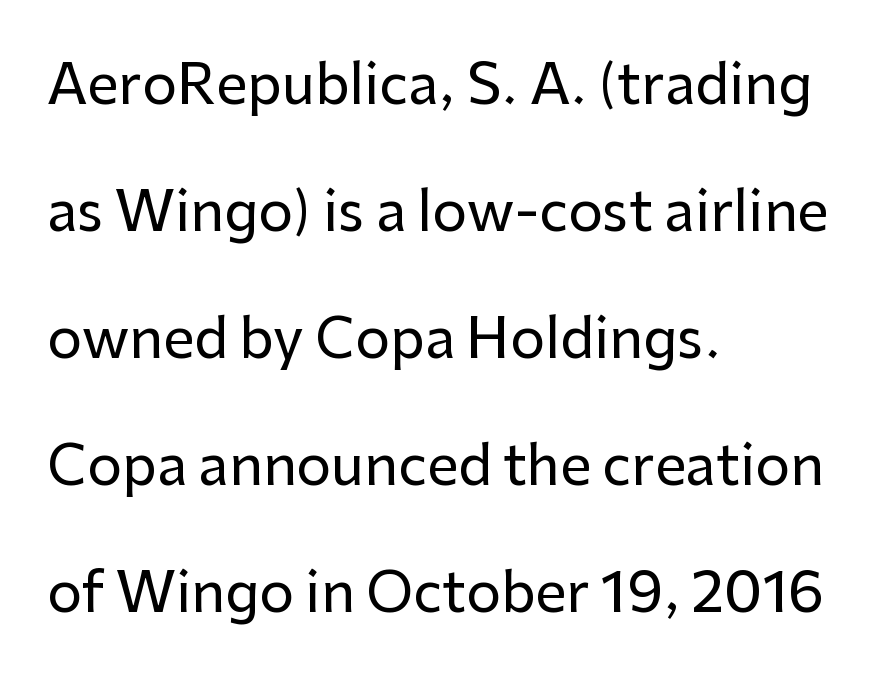
{"serif": "no", "italic": "no", "width": "normal", "stroke_contrast": "low", "x_height": "medium", "monospaced": "no", "underline": "no", "align": "left", "line_spacing": "loose", "line_spacing_ratio": 2.31, "letter_spacing": "normal", "letter_spacing_em": 0.0, "glyph_px": 55}
